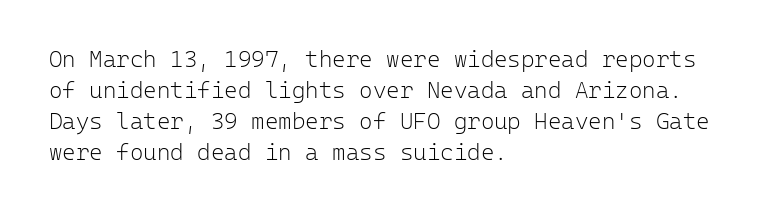
Posture: upright roman. The ragged edge is on the right, which tells us the setting is flush left. Reading down the column, the eye jumps a familiar distance to each next line. The specimen omits any rule beneath the text block's lines. The face looks like a standard text weight, possibly lighter.
